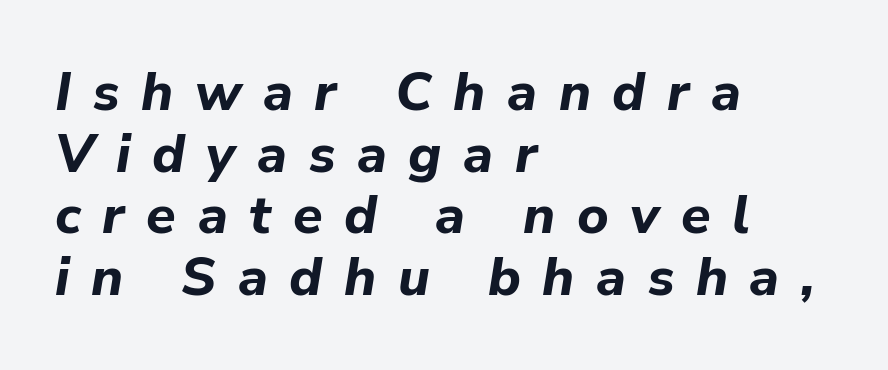
{"italic": "yes", "lean": "right", "slant_degrees": 9, "bold": "yes", "weight": "bold", "width": "normal", "stroke_contrast": "low", "x_height": "medium", "monospaced": "no", "underline": "no", "align": "left", "line_spacing": "tight", "line_spacing_ratio": 1.14, "letter_spacing": "wide", "letter_spacing_em": 0.4, "glyph_px": 54}
